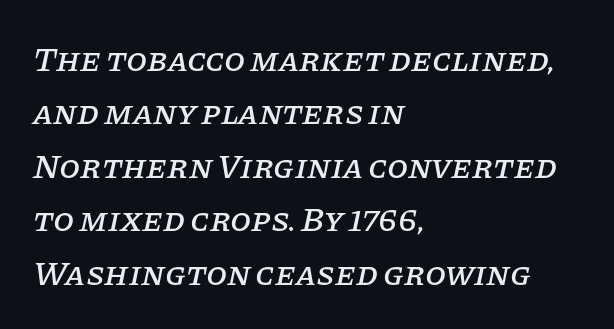
Q: Is the text italic (slanted)? A: Yes, it leans right by about 11 degrees.
Q: Is the typeface a serif or a sans-serif typeface? A: Serif.
Q: Is the text underlined? A: No.
Q: How is the paragraph aligned? A: Left-aligned.
Q: Is the spacing between letters normal or unusually wide? A: Normal.
Q: Is the spacing between lines tight, normal or loose? A: Normal.
Q: Width (condensed, normal, or wide)? A: Normal.
Q: Stroke contrast? A: Low.
Q: x-height? A: Large.
Q: Monospaced? A: No.
